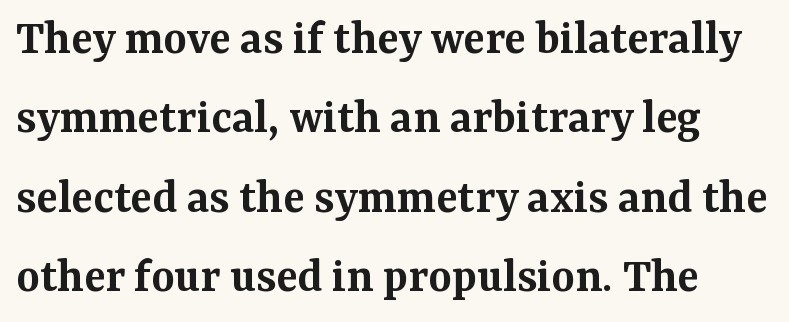
The image shows 50 px semibold serif type, upright; set normal line spacing (1.59x), normal letter spacing, not underlined; medium stroke contrast and a medium x-height.
